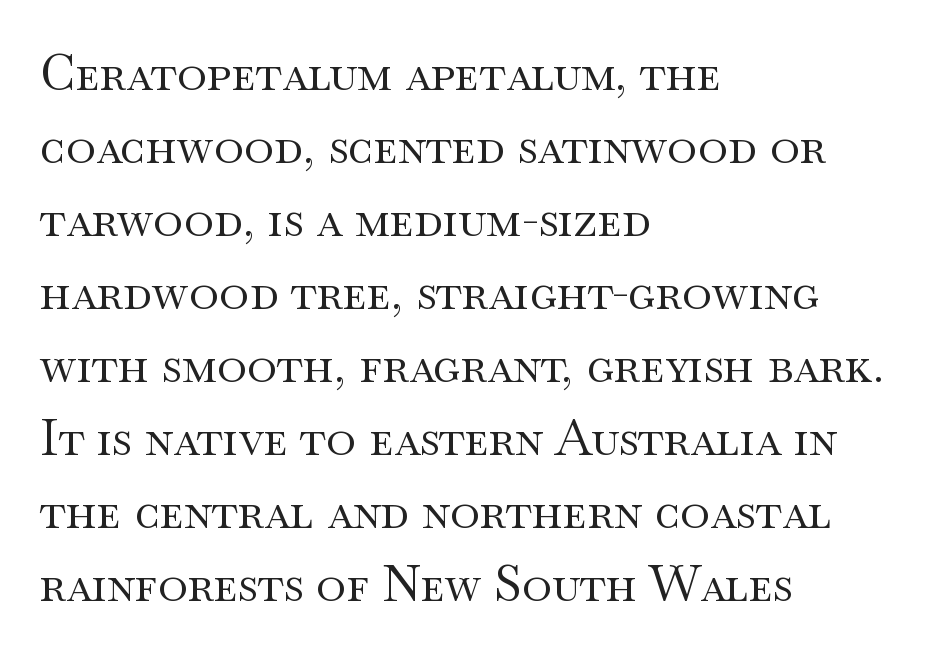
{"serif": "yes", "italic": "no", "bold": "no", "weight": "regular", "width": "wide", "stroke_contrast": "medium", "x_height": "small", "monospaced": "no", "underline": "no", "align": "left", "line_spacing": "normal", "line_spacing_ratio": 1.46, "letter_spacing": "normal", "letter_spacing_em": 0.0, "glyph_px": 50}
